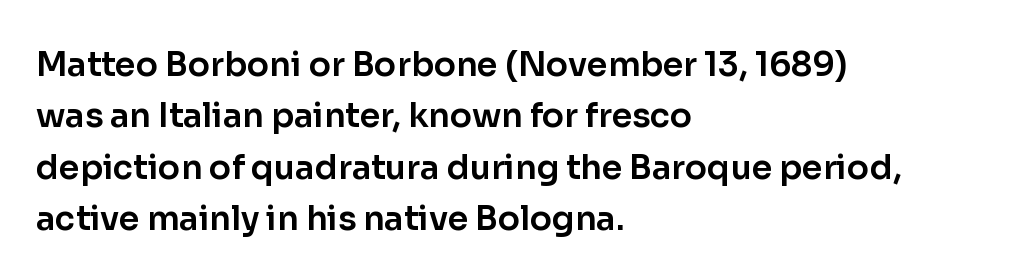
{"serif": "no", "italic": "no", "width": "normal", "stroke_contrast": "low", "x_height": "medium", "monospaced": "no", "underline": "no", "align": "left", "line_spacing": "normal", "line_spacing_ratio": 1.56, "letter_spacing": "normal", "letter_spacing_em": 0.0, "glyph_px": 33}
